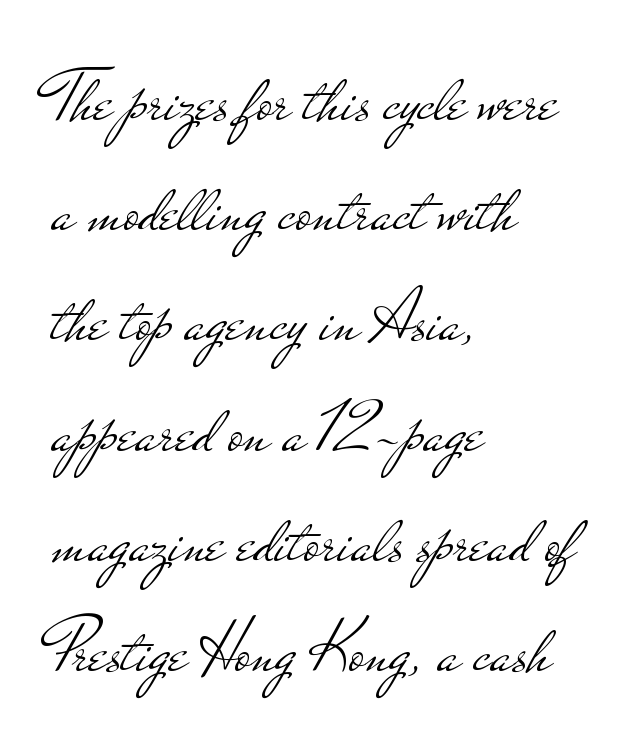
The compositor pushed each line to the left boundary. The font sits on the lighter half of the weight spectrum, regular included. The space directly below the letters is spotless. Classification — sans serif.
